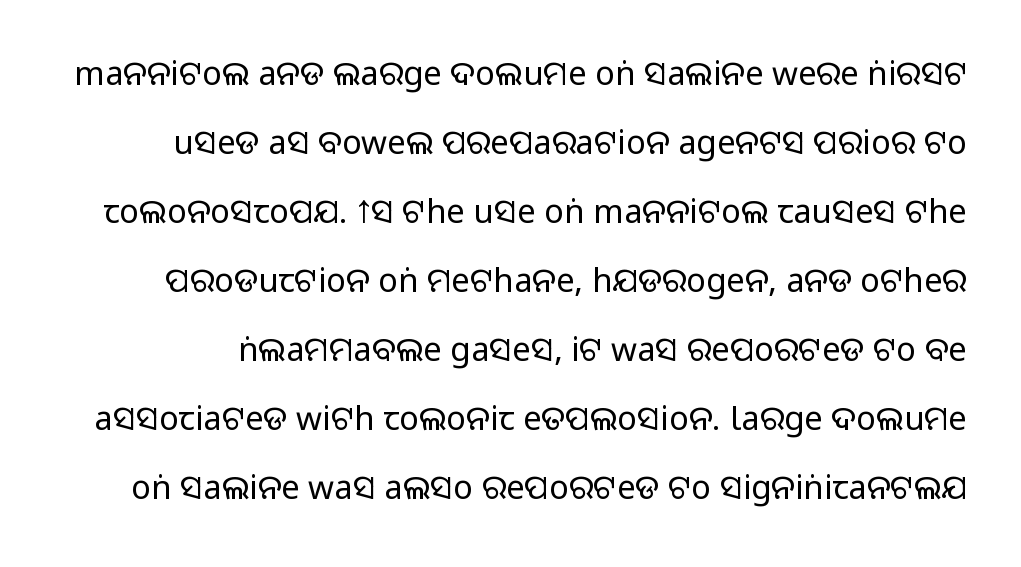
Q: Is the text bold? A: No.
Q: Is the text italic (slanted)? A: No, it is upright.
Q: Is the typeface a serif or a sans-serif typeface? A: Sans-serif.
Q: Is the text underlined? A: No.
Q: Is the spacing between letters normal or unusually wide? A: Normal.
Q: Is the spacing between lines tight, normal or loose? A: Loose.
Q: Width (condensed, normal, or wide)? A: Normal.
Q: Stroke contrast? A: Low.
Q: x-height? A: Large.
Q: Monospaced? A: No.
